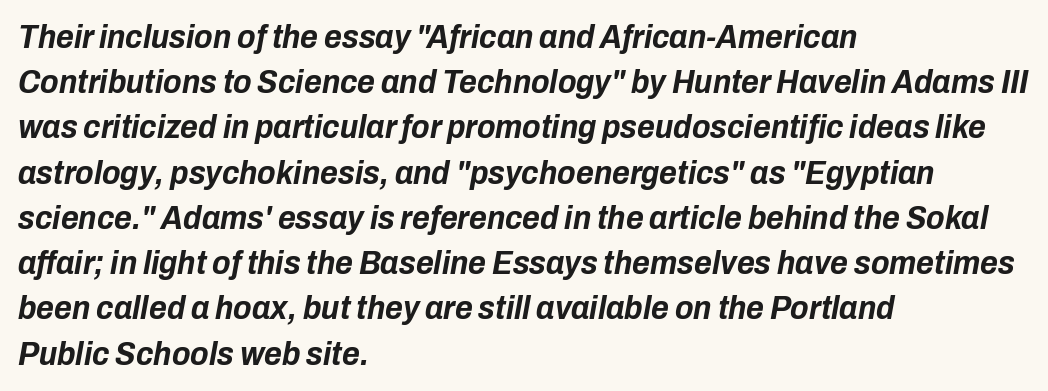
{"italic": "yes", "lean": "right", "slant_degrees": 10, "bold": "yes", "weight": "bold", "width": "condensed", "stroke_contrast": "low", "x_height": "medium", "monospaced": "no", "underline": "no", "align": "left", "line_spacing": "normal", "line_spacing_ratio": 1.33, "letter_spacing": "normal", "letter_spacing_em": 0.0, "glyph_px": 34}
